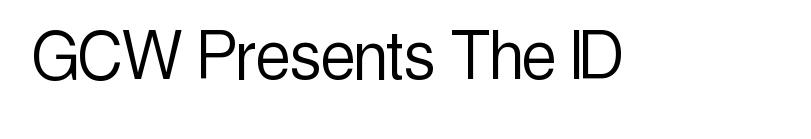
Classification — sans serif. Decoration check: the copy has no underline. How are the letters spaced? Ordinarily, with no added tracking. The lettering holds an erect, upright posture throughout. Heft: none added — not bold. Spacing verdict: proportional, widths tailored to each character.
